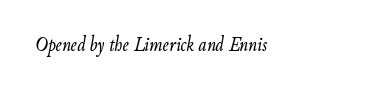
{"italic": "yes", "lean": "right", "slant_degrees": 9, "bold": "no", "underline": "no", "letter_spacing": "normal", "letter_spacing_em": 0.0, "glyph_px": 22}
